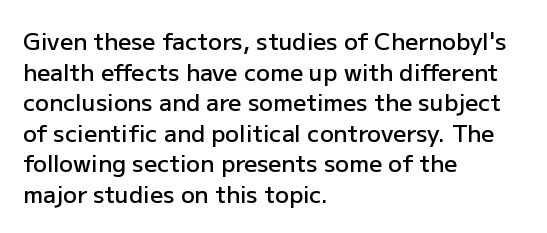
{"italic": "no", "bold": "semi", "underline": "no", "align": "left", "line_spacing": "normal", "line_spacing_ratio": 1.33, "letter_spacing": "normal", "letter_spacing_em": 0.0, "glyph_px": 23}
